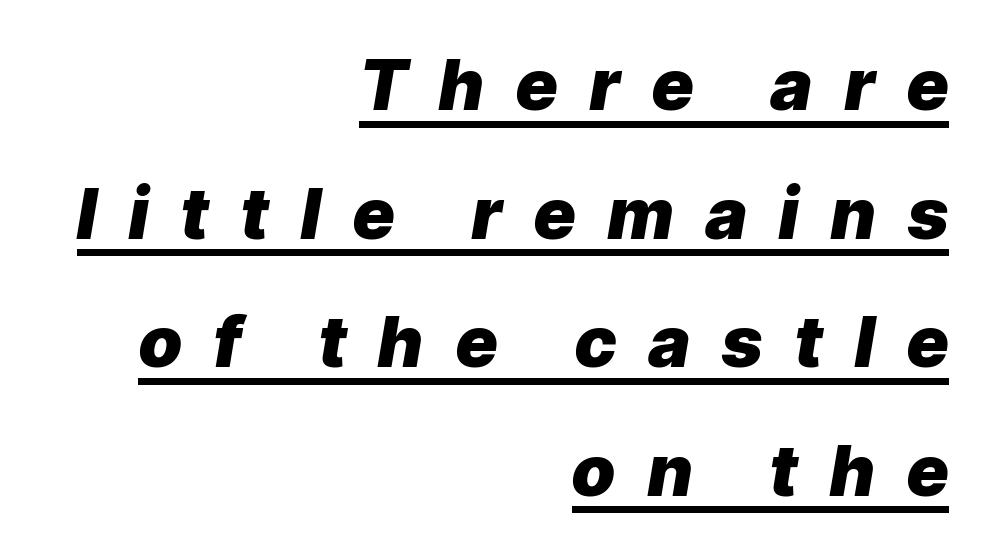
The image shows 71 px heavy type, italic (leaning right); set right-aligned, line spacing 1.81x, unusually wide letter spacing (+0.46 em), underlined; low stroke contrast and a medium x-height.
